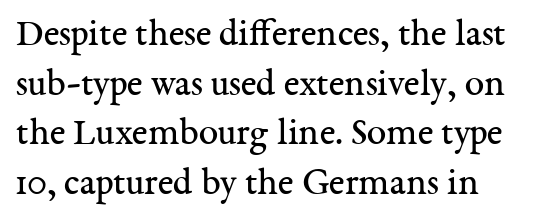
The image shows 39 px regular-weight serif type, upright; set left-aligned, normal line spacing (1.27x), normal letter spacing, not underlined; medium stroke contrast and a medium x-height.
